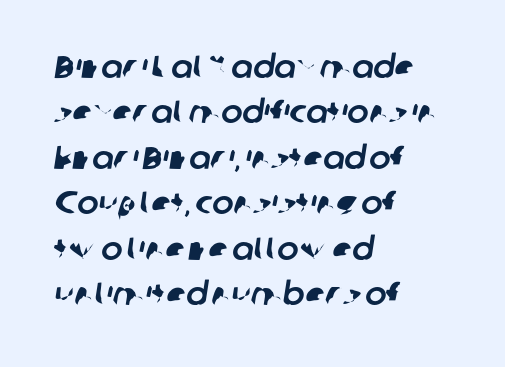
Looks like regular typesetting: each glyph gets only the width it needs. Between one letter and the next there's only the usual sliver of space. All the whitespace from short lines collects on the right. Each new line begins a customary step beneath the previous one. Nothing sits at the stroke ends, so this counts as sans-serif. Has an underline been added? It has not.
